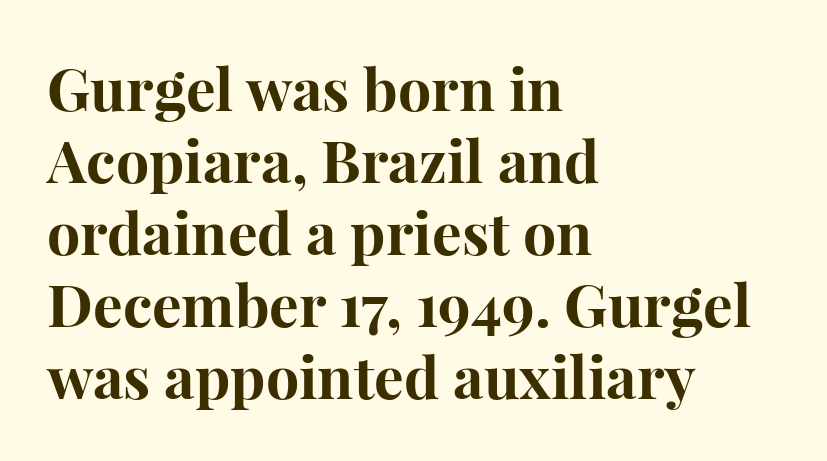
{"serif": "yes", "italic": "no", "bold": "yes", "weight": "bold", "width": "normal", "stroke_contrast": "high", "x_height": "medium", "monospaced": "no", "underline": "no", "align": "left", "line_spacing_ratio": 1.22, "letter_spacing": "normal", "letter_spacing_em": 0.0, "glyph_px": 59}
